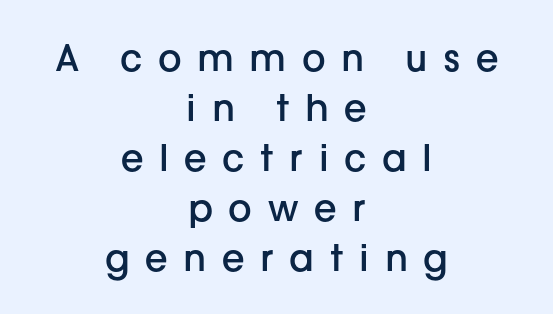
Every stem runs plumb, perpendicular to the baseline. Whoever set this chose a conventional vertical rhythm. Are there feet on the stems? There aren't — it's a sans. Caption: semibold face, moderately heavy strokes. The foot of each line stays bare and open.
